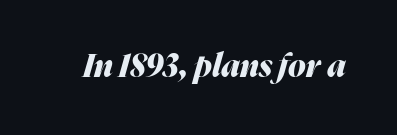
Q: Is the text bold? A: Yes.
Q: Is the text italic (slanted)? A: Yes, it leans right by about 16 degrees.
Q: Is the text underlined? A: No.
Q: Is the spacing between letters normal or unusually wide? A: Normal.
Q: Width (condensed, normal, or wide)? A: Normal.
Q: Stroke contrast? A: Medium.
Q: x-height? A: Medium.
Q: Monospaced? A: No.
